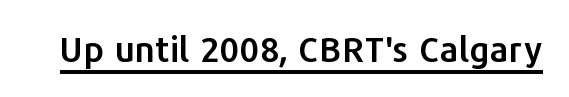
The image shows 35 px sans-serif type, upright; set normal letter spacing, underlined; low stroke contrast and a medium x-height.
